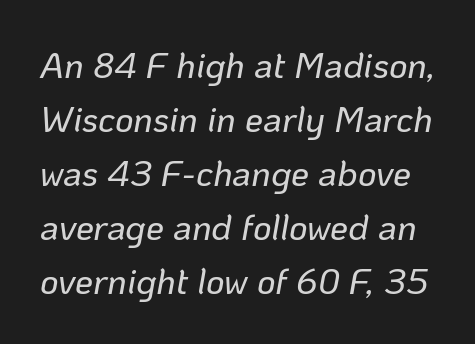
Q: Is the text italic (slanted)? A: Yes, it leans right by about 10 degrees.
Q: Is the text underlined? A: No.
Q: Is the spacing between letters normal or unusually wide? A: Normal.
Q: Is the spacing between lines tight, normal or loose? A: Normal.
Q: Width (condensed, normal, or wide)? A: Normal.
Q: Stroke contrast? A: Low.
Q: x-height? A: Medium.
Q: Monospaced? A: No.
